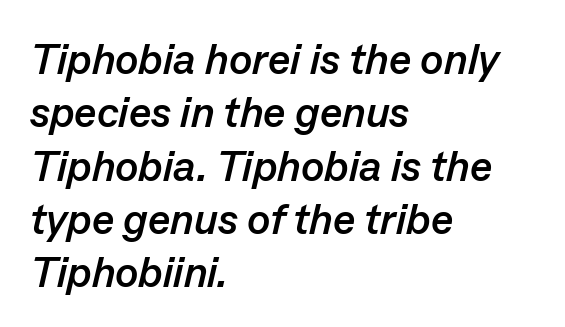
{"italic": "yes", "lean": "right", "slant_degrees": 13, "bold": "yes", "weight": "semibold", "width": "normal", "stroke_contrast": "low", "x_height": "medium", "monospaced": "no", "underline": "no", "align": "left", "line_spacing_ratio": 1.24, "letter_spacing": "normal", "letter_spacing_em": 0.0, "glyph_px": 43}
